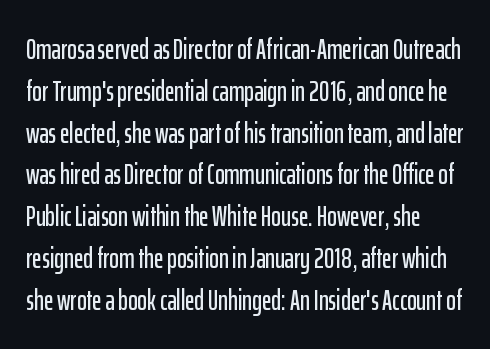
{"serif": "no", "italic": "no", "width": "condensed", "stroke_contrast": "low", "x_height": "medium", "monospaced": "no", "underline": "no", "align": "left", "line_spacing": "normal", "line_spacing_ratio": 1.44, "letter_spacing": "normal", "letter_spacing_em": 0.0, "glyph_px": 29}
